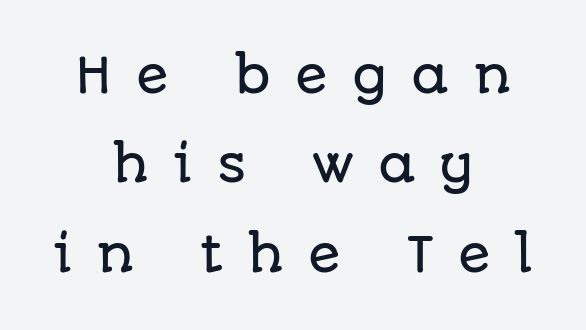
The axis of the letterforms is exactly vertical. Quick note: underline off. Observe the wide spacing: letters keep a clear distance from each other. Type style note: lacks serifs. Alignment: centered. The letters advance in unequal steps, a hallmark of proportional type.
